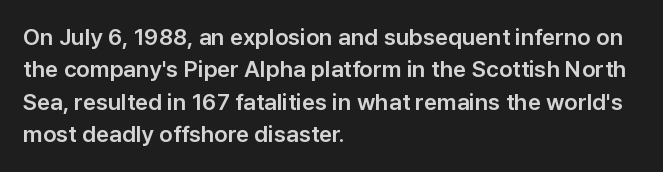
{"italic": "no", "underline": "no", "align": "left", "line_spacing": "normal", "line_spacing_ratio": 1.41, "letter_spacing": "normal", "letter_spacing_em": 0.0, "glyph_px": 23}
